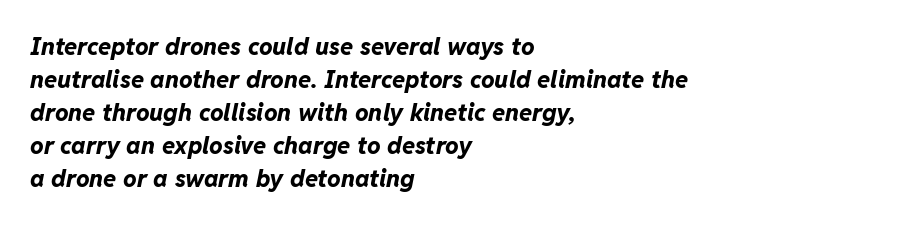
The image shows 24 px bold type, italic (leaning right); set left-aligned, normal line spacing (1.38x), normal letter spacing, not underlined.
